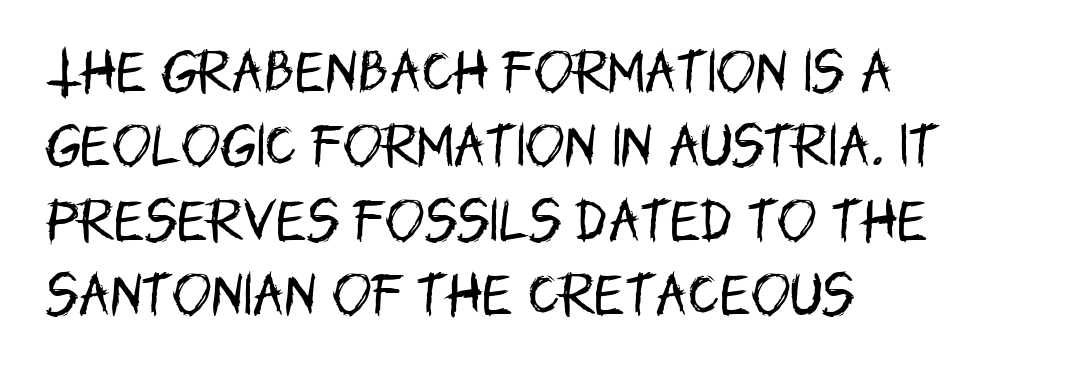
The image shows 47 px regular-weight, condensed sans-serif type, upright; set left-aligned, normal line spacing (1.58x), normal letter spacing, not underlined; low stroke contrast and a large x-height.
